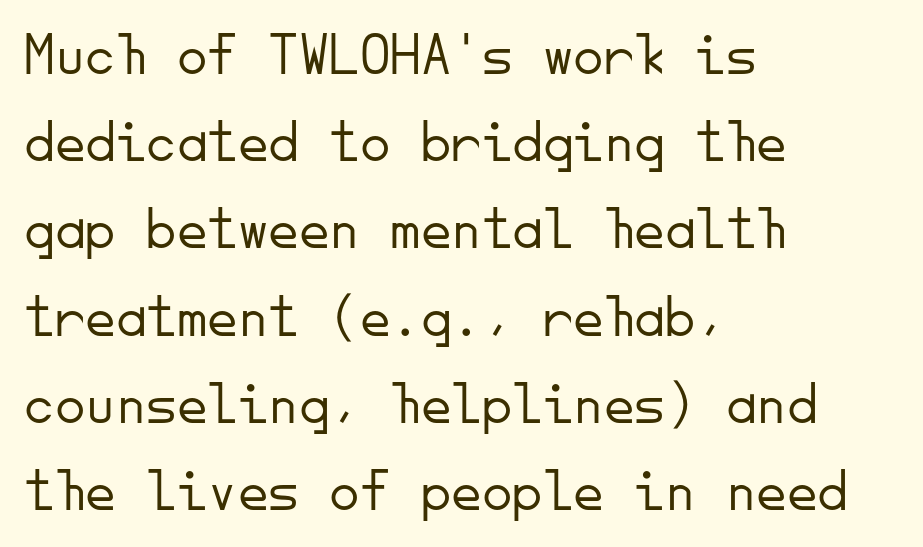
You could count columns in this text — the font is strictly monospaced. These lines stack with their left ends in a neat column. The type is set solid horizontally, with unmodified tracking. Rendered with straight, roman letterforms.
